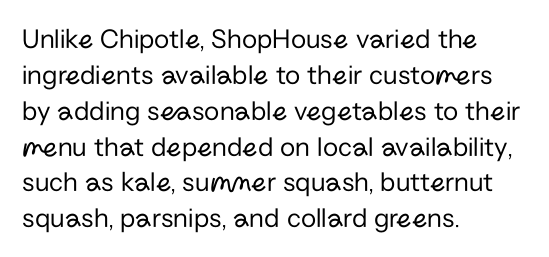
Looks like regular typesetting: each glyph gets only the width it needs. Compared with a typical body face, this is equally light or lighter still. Regarding leading, the lines here are spaced in the standard way. Short and long lines alike share a common starting point at left. Regarding serifs, this sample does without them.
